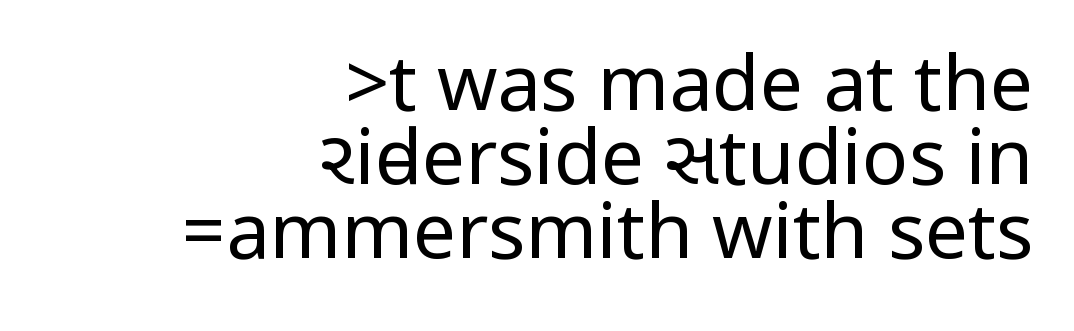
A light-to-regular cut is what we see here. Look at the tracking — it's just the regular setting, nothing added. Italic: no, the glyphs are upright roman. Is the block centered? No — it sits flush against the right margin. Summary of vertical rhythm: compact, with narrow interline spacing. Descender tails drop into unmarked territory.
